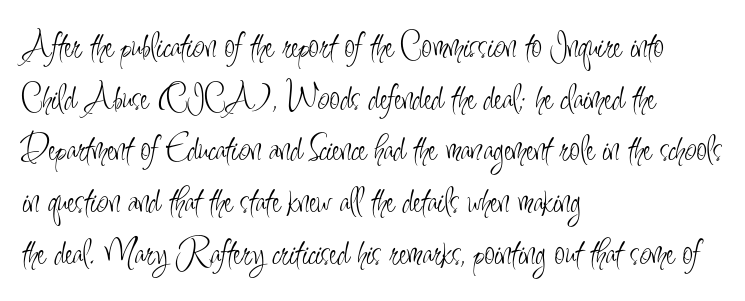
Varying glyph widths throughout — classic text-font behaviour. Compared with typical body copy, the letter spacing here is the same. Whoever set this chose a conventional vertical rhythm. Each stroke keeps to a modest, everyday thickness or less.
